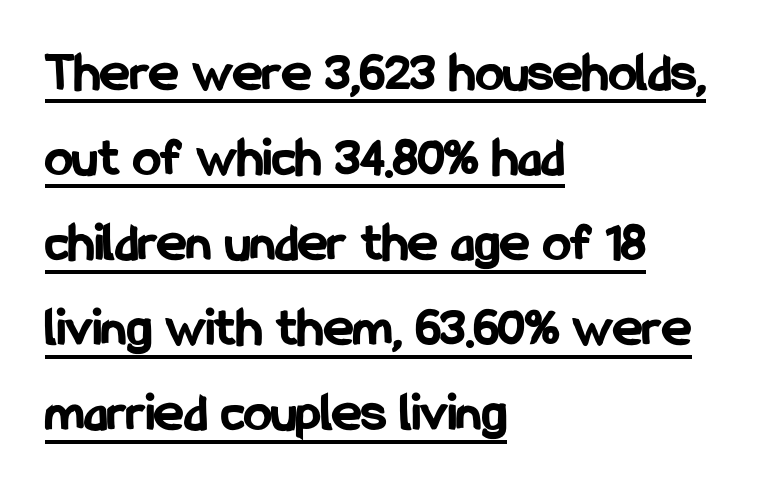
The image shows 56 px bold, condensed sans-serif type, upright; set left-aligned, normal line spacing (1.52x), normal letter spacing, underlined; low stroke contrast and a medium x-height.
